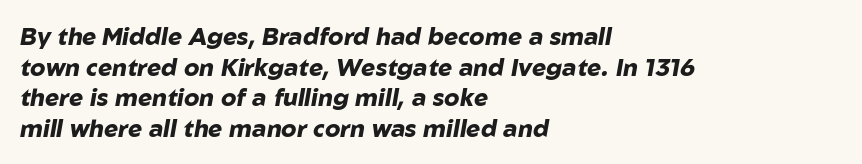
Q: Is the text bold? A: Yes.
Q: Is the text italic (slanted)? A: Yes, it leans right by about 10 degrees.
Q: Is the text underlined? A: No.
Q: How is the paragraph aligned? A: Left-aligned.
Q: Is the spacing between letters normal or unusually wide? A: Normal.
Q: Is the spacing between lines tight, normal or loose? A: Normal.
